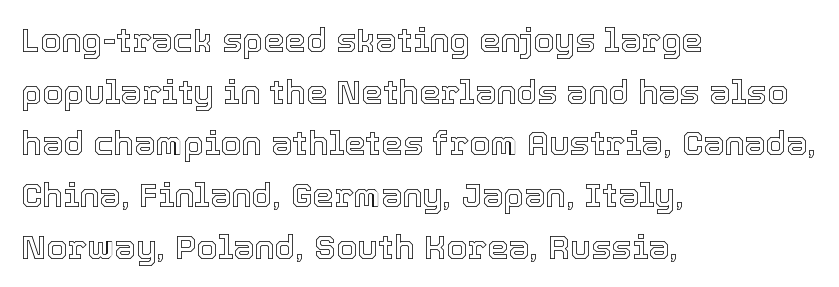
{"italic": "no", "width": "normal", "x_height": "medium", "monospaced": "no", "underline": "no", "align": "left", "line_spacing": "normal", "line_spacing_ratio": 1.52, "letter_spacing": "normal", "letter_spacing_em": 0.0, "glyph_px": 34}
